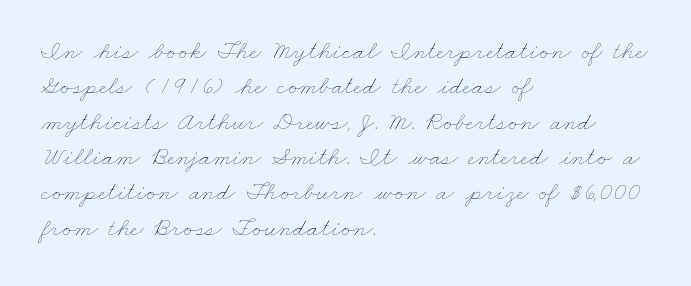
Honestly, there is no underline to notice here at all. Students, observe: this is what conventionally led text looks like. No extra tracking has been applied to these lines. Stems here are at most as thick as an everyday book face. One-word summary of the alignment: left.
